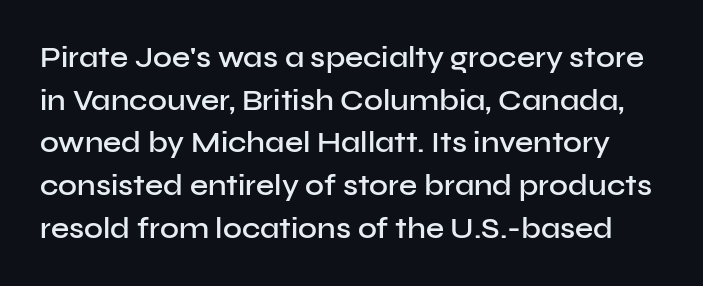
Q: Is the text bold? A: Semi-bold.
Q: Is the text italic (slanted)? A: No, it is upright.
Q: Is the typeface a serif or a sans-serif typeface? A: Sans-serif.
Q: Is the text underlined? A: No.
Q: Is the spacing between letters normal or unusually wide? A: Normal.
Q: Is the spacing between lines tight, normal or loose? A: Normal.
Q: Width (condensed, normal, or wide)? A: Normal.
Q: Stroke contrast? A: Low.
Q: x-height? A: Medium.
Q: Monospaced? A: No.
